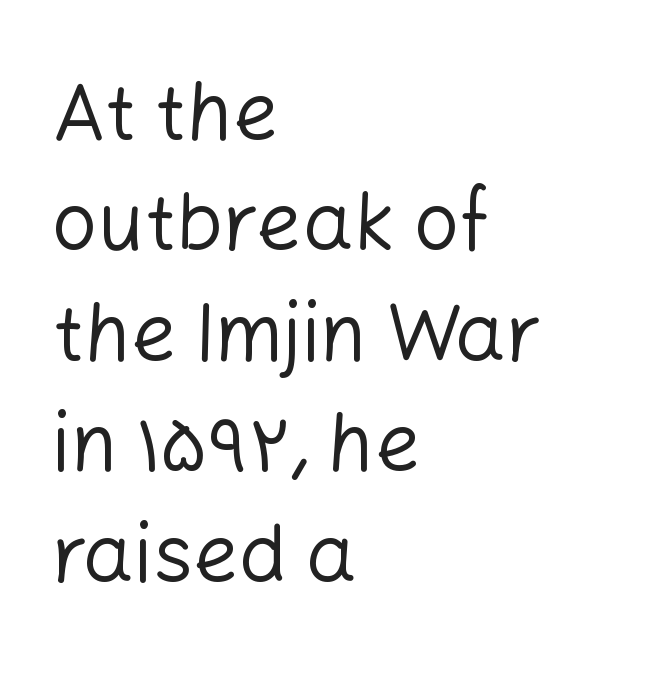
Q: Is the text bold? A: No.
Q: Is the text italic (slanted)? A: No, it is upright.
Q: Is the typeface a serif or a sans-serif typeface? A: Sans-serif.
Q: Is the text underlined? A: No.
Q: How is the paragraph aligned? A: Left-aligned.
Q: Is the spacing between letters normal or unusually wide? A: Normal.
Q: Is the spacing between lines tight, normal or loose? A: Normal.
Q: Width (condensed, normal, or wide)? A: Normal.
Q: Stroke contrast? A: Low.
Q: x-height? A: Medium.
Q: Monospaced? A: No.
